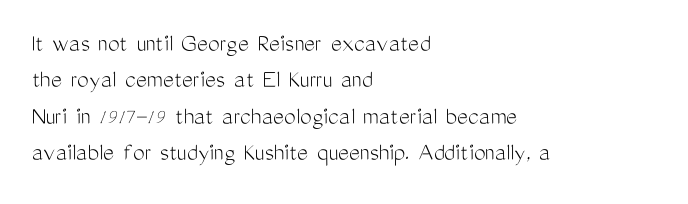
Short and long lines alike share a common starting point at left. The typeface has the unassuming heft of standard copy or less. Is the letter spacing exaggerated? No — it looks like the ordinary default. Has an underline been added? It has not. Posture: vertical.
